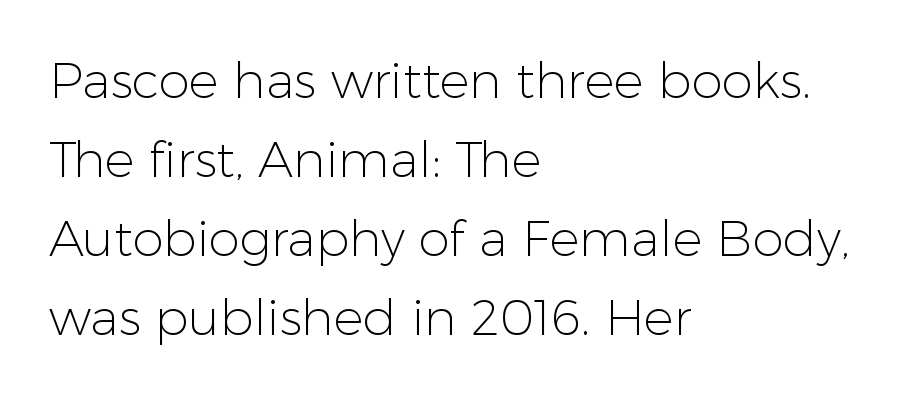
{"serif": "no", "italic": "no", "bold": "no", "weight": "light", "width": "normal", "stroke_contrast": "low", "x_height": "medium", "monospaced": "no", "underline": "no", "align": "left", "line_spacing": "normal", "line_spacing_ratio": 1.58, "letter_spacing": "normal", "letter_spacing_em": 0.0, "glyph_px": 50}
